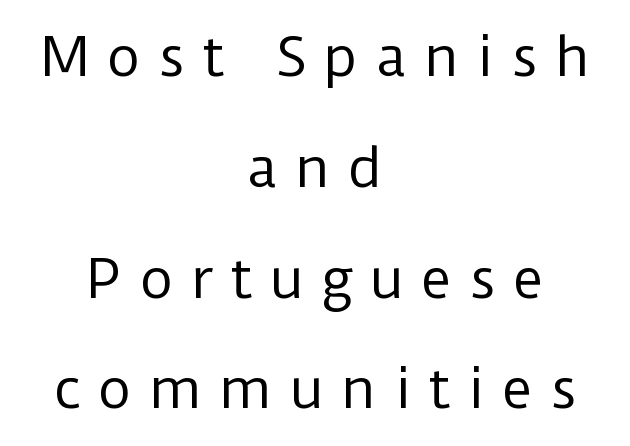
Q: Is the text bold? A: No.
Q: Is the text italic (slanted)? A: No, it is upright.
Q: Is the typeface a serif or a sans-serif typeface? A: Sans-serif.
Q: Is the text underlined? A: No.
Q: How is the paragraph aligned? A: Centered.
Q: Is the spacing between letters normal or unusually wide? A: Unusually wide.
Q: Is the spacing between lines tight, normal or loose? A: Loose.
Q: Width (condensed, normal, or wide)? A: Normal.
Q: Stroke contrast? A: Low.
Q: x-height? A: Medium.
Q: Monospaced? A: No.
